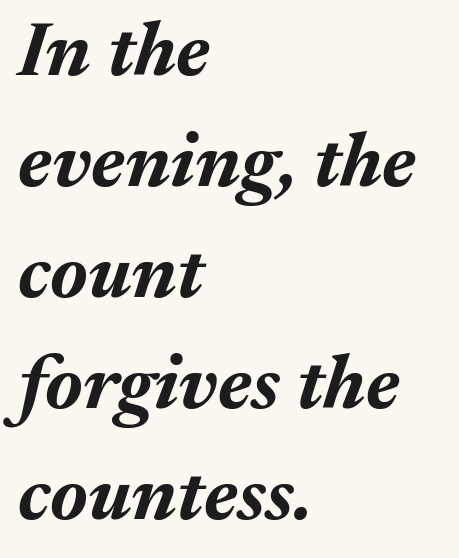
The image shows 77 px bold type, italic (leaning right); set left-aligned, normal line spacing (1.44x), normal letter spacing, not underlined; medium stroke contrast and a medium x-height.
